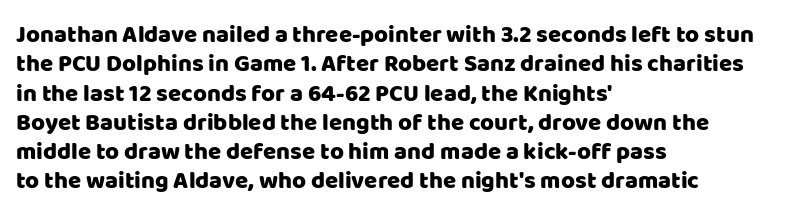
Q: Is the text italic (slanted)? A: No, it is upright.
Q: Is the text underlined? A: No.
Q: How is the paragraph aligned? A: Left-aligned.
Q: Is the spacing between letters normal or unusually wide? A: Normal.
